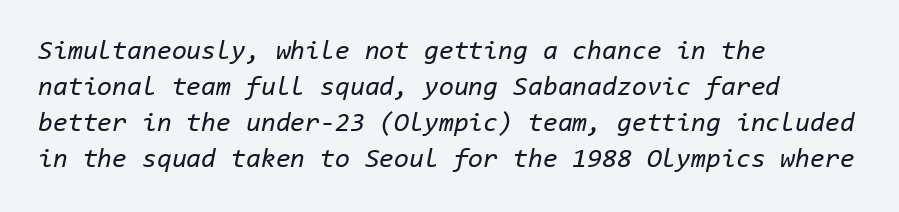
The image shows 27 px text type, italic (leaning right); set left-aligned, normal line spacing (1.33x), normal letter spacing, not underlined.
